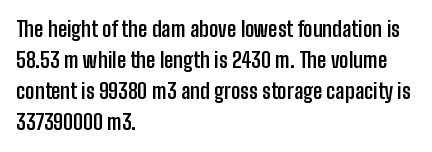
These lines keep a tight, regular rhythm from letter to letter. The typesetting leans heavy: a genuine bold. Line beginnings align vertically; line endings do not. If you drew a line through each stem, it would be perfectly vertical. Letters rest on an invisible, unmarked baseline.
